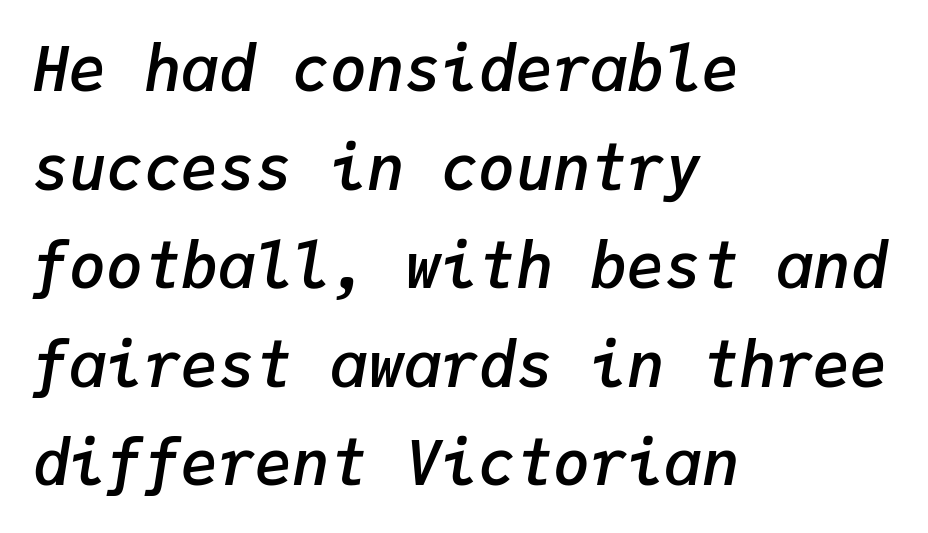
{"italic": "yes", "lean": "right", "slant_degrees": 9, "bold": "semi", "weight": "semibold", "width": "normal", "stroke_contrast": "low", "x_height": "medium", "monospaced": "yes", "underline": "no", "align": "left", "line_spacing": "normal", "line_spacing_ratio": 1.59, "letter_spacing": "normal", "letter_spacing_em": 0.0, "glyph_px": 62}
